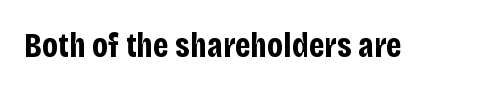
{"serif": "no", "italic": "no", "bold": "yes", "weight": "bold", "width": "condensed", "stroke_contrast": "low", "x_height": "large", "monospaced": "no", "underline": "no", "letter_spacing": "normal", "letter_spacing_em": 0.0, "glyph_px": 35}
